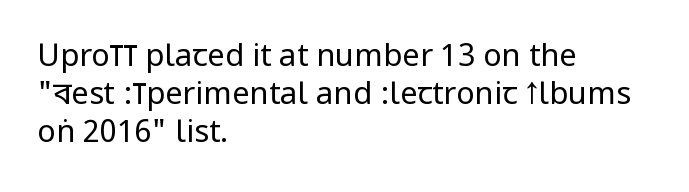
The image shows 31 px regular-weight, condensed sans-serif type, upright; set left-aligned, line spacing 1.22x, normal letter spacing, not underlined; low stroke contrast.
